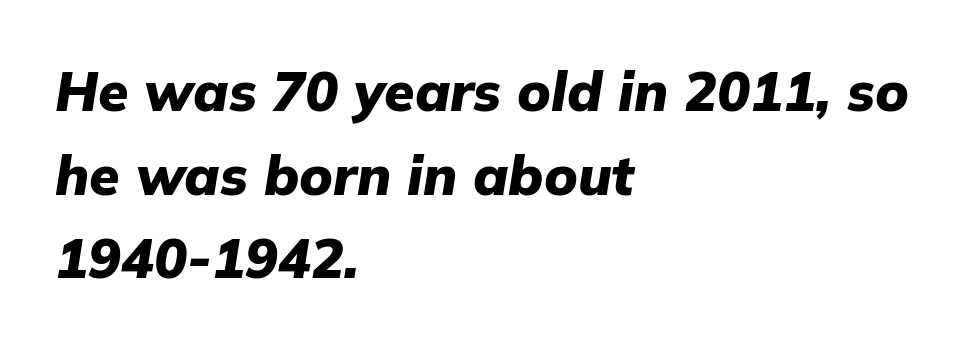
{"italic": "yes", "lean": "right", "slant_degrees": 9, "bold": "yes", "weight": "heavy", "width": "normal", "stroke_contrast": "low", "x_height": "medium", "monospaced": "no", "underline": "no", "align": "left", "line_spacing": "normal", "line_spacing_ratio": 1.52, "letter_spacing": "normal", "letter_spacing_em": 0.0, "glyph_px": 55}
